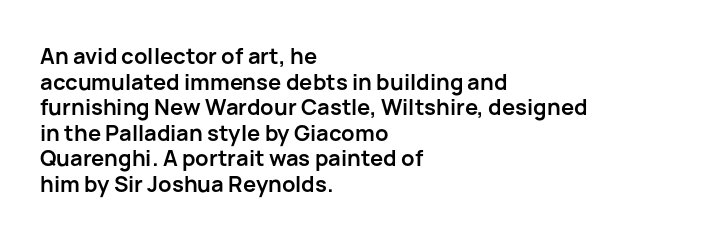
Q: Is the text bold? A: Yes.
Q: Is the text italic (slanted)? A: No, it is upright.
Q: Is the text underlined? A: No.
Q: How is the paragraph aligned? A: Left-aligned.
Q: Is the spacing between letters normal or unusually wide? A: Normal.
